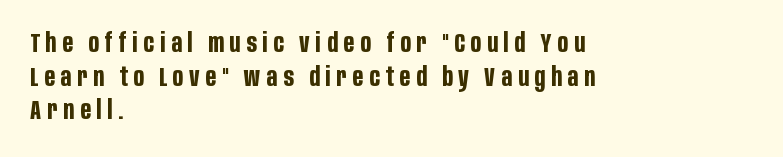
The image shows 27 px bold type, upright; set left-aligned, normal line spacing (1.25x), unusually wide letter spacing (+0.22 em), not underlined.
